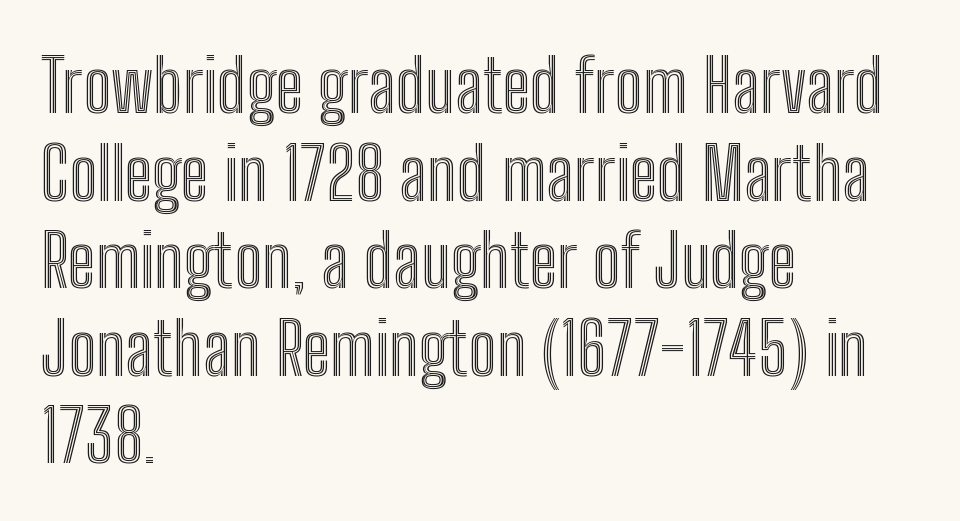
{"italic": "no", "width": "condensed", "x_height": "medium", "monospaced": "no", "underline": "no", "align": "left", "line_spacing_ratio": 1.2, "letter_spacing": "normal", "letter_spacing_em": 0.0, "glyph_px": 73}
